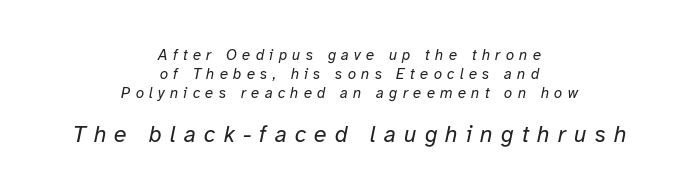
The image shows 23 px text type, italic (leaning right); set centered, normal line spacing (1.26x), unusually wide letter spacing (+0.35 em), not underlined; the second (bottom) block is 1.53x larger.
